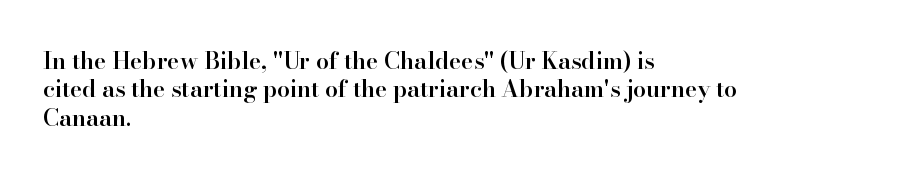
Is the letter spacing exaggerated? No — it looks like the ordinary default. Do the letters lean? They stand straight. Is the type bold? Partly — it's a semibold, heavier than regular but not fully bold. Lines of text with bare space underneath. The text block is weighted toward the left margin, trailing off unevenly rightward.
